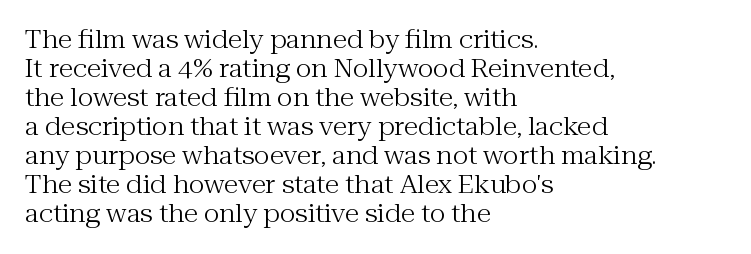
The image shows 24 px text type, upright; set left-aligned, line spacing 1.21x, normal letter spacing, not underlined.
